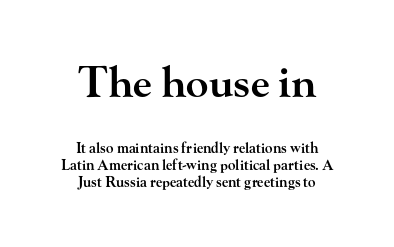
The line texture is even and compact thanks to regular tracking. The letters are semibold — heavier than regular but short of a full bold. In CSS terms this would be text-align: center. The block sitting higher on the canvas is the one with enlarged characters. The gap between lines stays unmarked. Ascenders rise straight up at ninety degrees.
